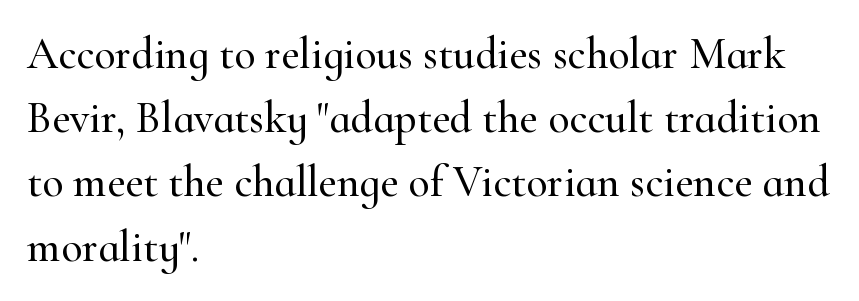
Observe the ordinary spacing: letters are neighbours, not strangers. The passage shown is typeset with a serif family. Do the letters lean? They stand straight. The rendering uses natural spacing where letterforms have individual widths. Horizontal bands of white between lines are of average thickness.
